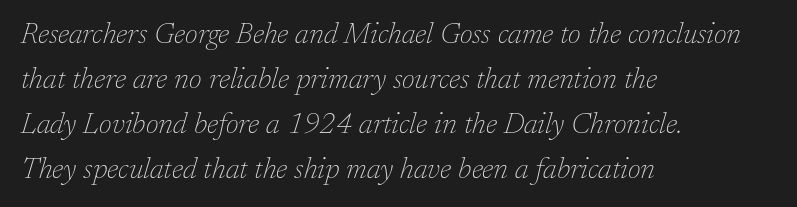
{"serif": "yes", "italic": "yes", "lean": "right", "slant_degrees": 17, "bold": "no", "weight": "thin", "width": "normal", "stroke_contrast": "low", "x_height": "medium", "monospaced": "no", "underline": "no", "align": "left", "line_spacing": "normal", "line_spacing_ratio": 1.55, "letter_spacing": "normal", "letter_spacing_em": 0.0, "glyph_px": 29}
